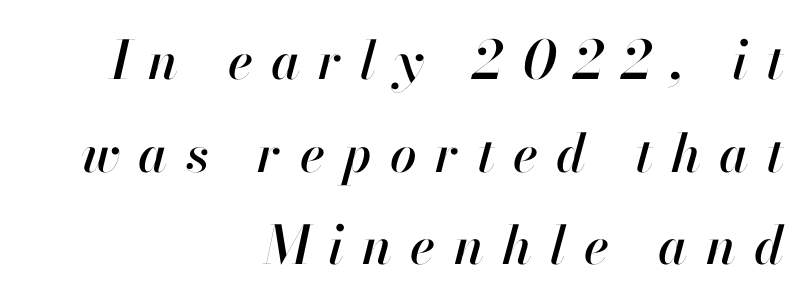
{"italic": "yes", "lean": "right", "slant_degrees": 13, "width": "normal", "stroke_contrast": "high", "x_height": "small", "monospaced": "no", "underline": "no", "align": "right", "line_spacing_ratio": 1.75, "letter_spacing": "wide", "letter_spacing_em": 0.34, "glyph_px": 53}
